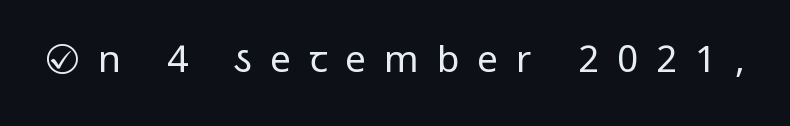
This rendering widens character spacing well past its baseline value. I'd call this a sans setting — the letters go barefoot. Ordinary non-slanted type is in use. Plain, unruled lines of type.
